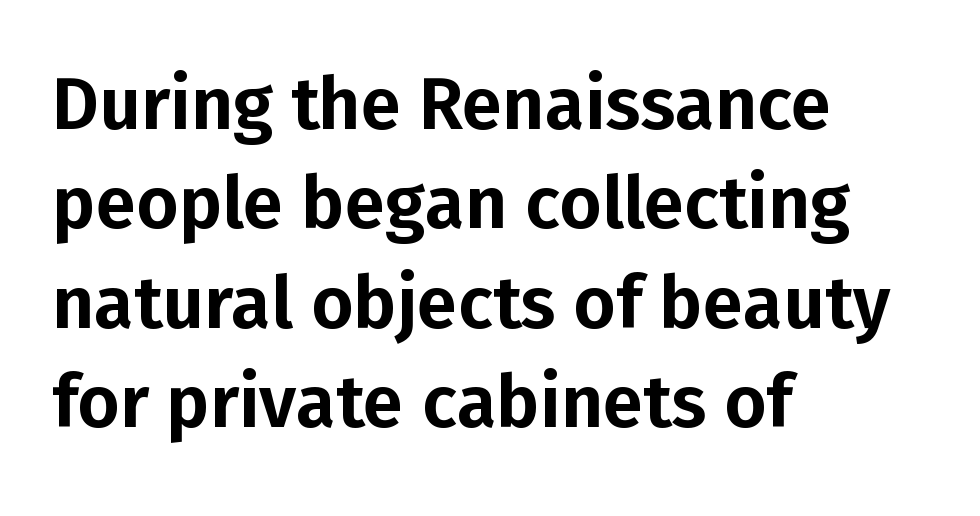
Q: Is the text italic (slanted)? A: No, it is upright.
Q: Is the typeface a serif or a sans-serif typeface? A: Sans-serif.
Q: Is the text underlined? A: No.
Q: How is the paragraph aligned? A: Left-aligned.
Q: Is the spacing between letters normal or unusually wide? A: Normal.
Q: Is the spacing between lines tight, normal or loose? A: Normal.
Q: Width (condensed, normal, or wide)? A: Normal.
Q: Stroke contrast? A: Low.
Q: x-height? A: Medium.
Q: Monospaced? A: No.
